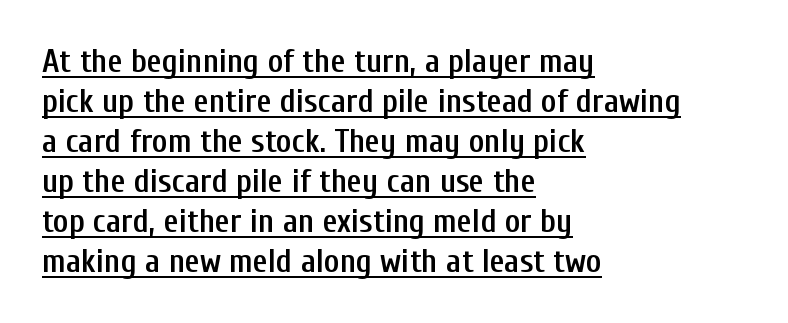
Typeset ragged right — the left edge is the straight one. Stroke terminals: plain, sans-serif. A roman cut, with each character standing at attention. A somewhat darkened texture: the type is semibold rather than bold. Decoration check: the copy is underlined. Observe the ordinary spacing: letters are neighbours, not strangers.
